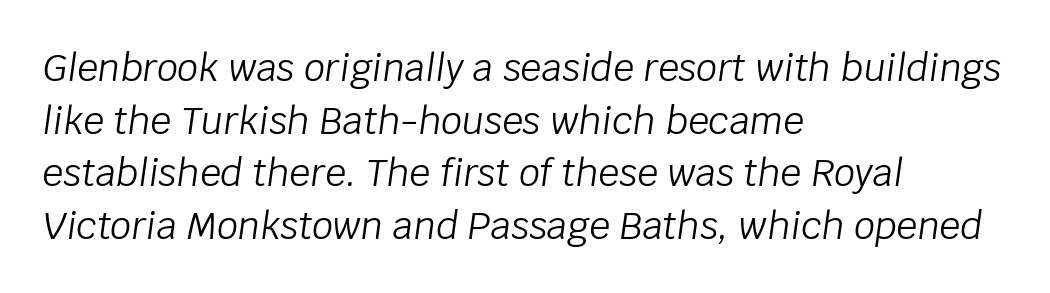
These lines were composed using italics. A typesetter would call this proportional, since set widths differ per character. Default kerning and tracking; the words read as compact shapes. Notice how the passage keeps a crisp vertical edge on the left only.
